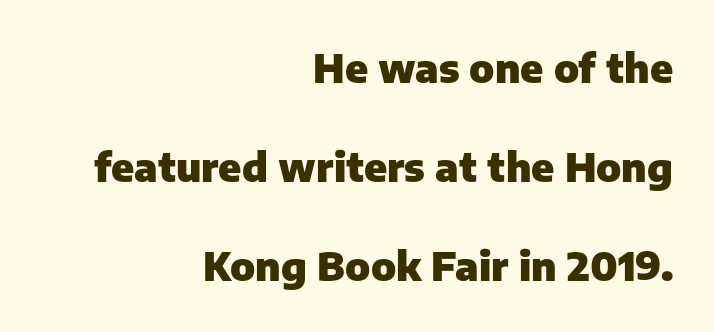
The image shows 40 px heavy sans-serif type, upright; set right-aligned, loose line spacing (2.48x), normal letter spacing, not underlined; low stroke contrast and a medium x-height.
